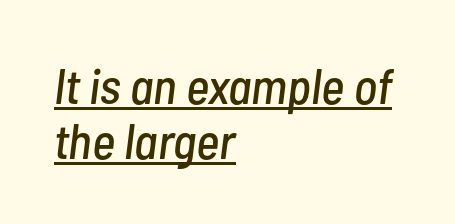
Is the block centered? No — it sits flush against the left margin. The specimen reads as italic at a glance. Observe the ordinary spacing: letters are neighbours, not strangers. Caption: lettering with a line underneath.
